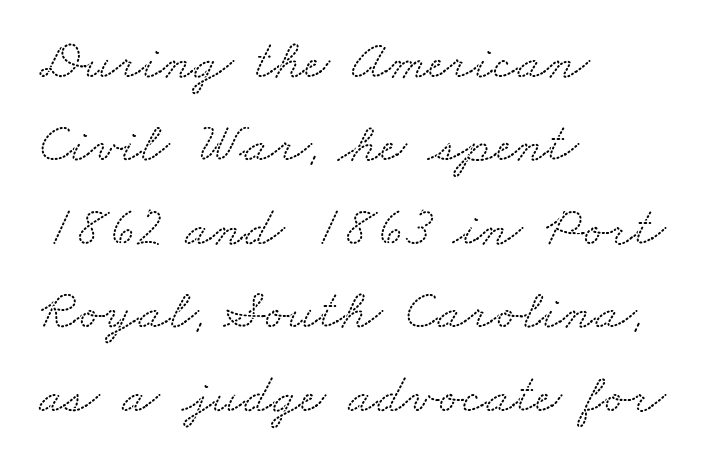
Alignment: flush left. Whoever set this chose a conventional vertical rhythm. Type without underlining. Here the glyphs are tracked normally, forming tight word shapes. Spacing verdict: proportional, widths tailored to each character.
